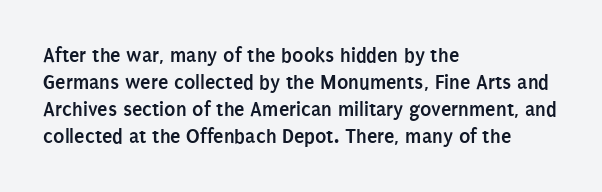
{"italic": "no", "bold": "yes", "underline": "no", "align": "left", "line_spacing": "normal", "line_spacing_ratio": 1.28, "letter_spacing": "normal", "letter_spacing_em": 0.0, "glyph_px": 21}
